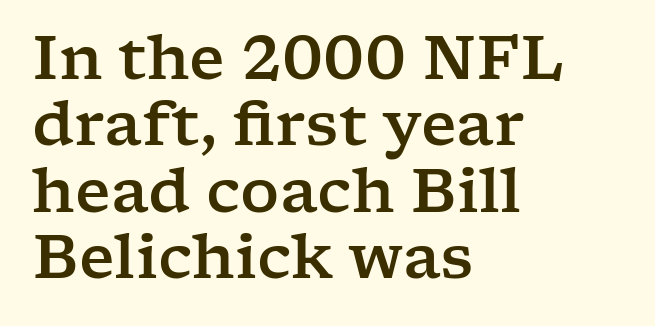
Q: Is the text italic (slanted)? A: No, it is upright.
Q: Is the typeface a serif or a sans-serif typeface? A: Serif.
Q: Is the text underlined? A: No.
Q: How is the paragraph aligned? A: Left-aligned.
Q: Is the spacing between letters normal or unusually wide? A: Normal.
Q: Is the spacing between lines tight, normal or loose? A: Tight.
Q: Width (condensed, normal, or wide)? A: Wide.
Q: Stroke contrast? A: Low.
Q: x-height? A: Medium.
Q: Monospaced? A: No.
